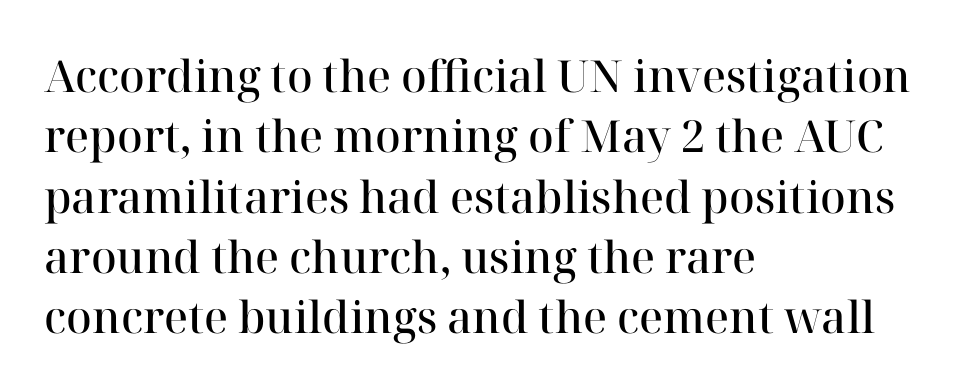
Q: Is the text bold? A: Semi-bold.
Q: Is the text italic (slanted)? A: No, it is upright.
Q: Is the typeface a serif or a sans-serif typeface? A: Serif.
Q: Is the text underlined? A: No.
Q: How is the paragraph aligned? A: Left-aligned.
Q: Is the spacing between letters normal or unusually wide? A: Normal.
Q: Is the spacing between lines tight, normal or loose? A: Normal.
Q: Width (condensed, normal, or wide)? A: Normal.
Q: Stroke contrast? A: High.
Q: x-height? A: Medium.
Q: Monospaced? A: No.
